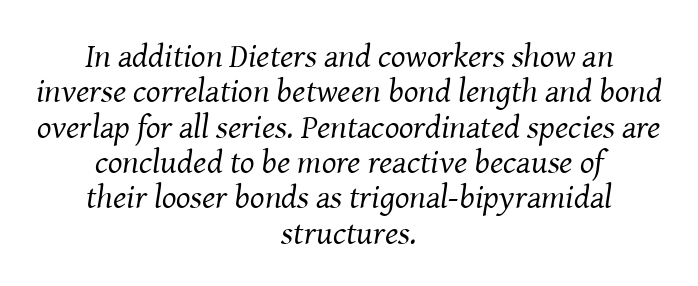
The image shows 34 px regular-weight serif type, italic (leaning right); set centered, tight line spacing (1.04x), normal letter spacing, not underlined; medium stroke contrast and a medium x-height.
